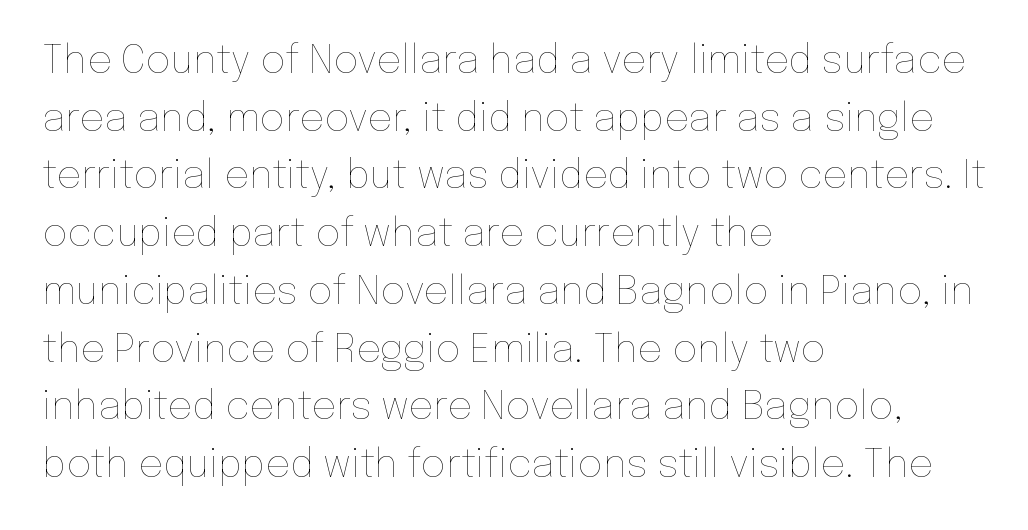
The image shows 39 px thin type, upright; set left-aligned, normal line spacing (1.48x), normal letter spacing, not underlined; low stroke contrast and a medium x-height.
